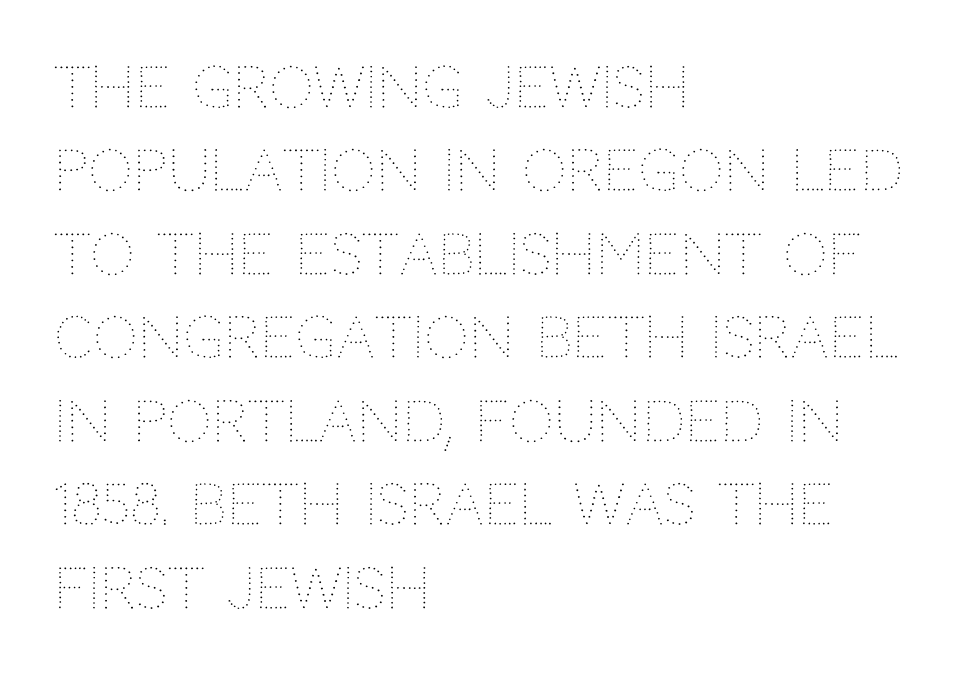
{"italic": "no", "bold": "no", "weight": "thin", "width": "normal", "stroke_contrast": "medium", "x_height": "large", "monospaced": "no", "underline": "no", "align": "left", "line_spacing": "normal", "line_spacing_ratio": 1.49, "letter_spacing": "normal", "letter_spacing_em": 0.0, "glyph_px": 56}
